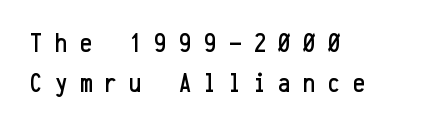
These lines were composed using upright roman letters. In terms of letterspacing, this is a distinctly airy, spread setting. Vertically, the passage feels balanced, rows spaced as you'd expect. A student would call this left alignment; a typographer would say flush left, rag right. Just letters on the line, the space beneath them empty.
